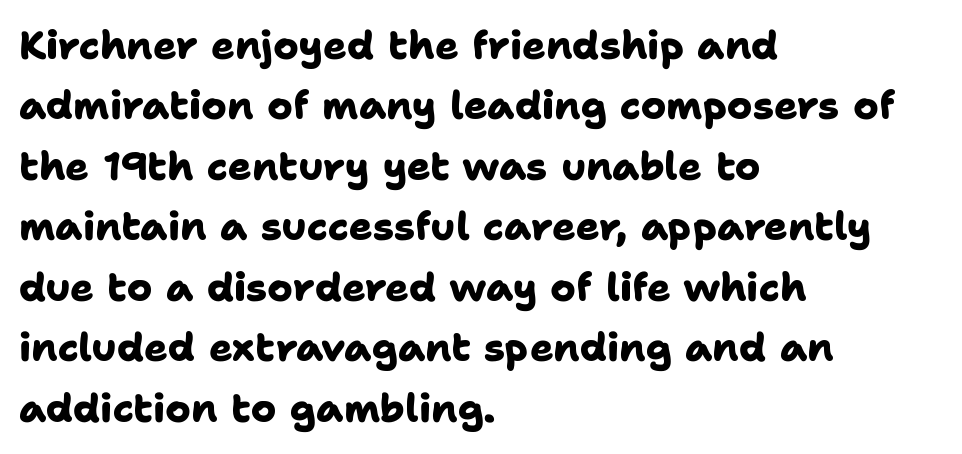
Q: Is the text bold? A: Yes.
Q: Is the typeface a serif or a sans-serif typeface? A: Sans-serif.
Q: Is the text underlined? A: No.
Q: How is the paragraph aligned? A: Left-aligned.
Q: Is the spacing between letters normal or unusually wide? A: Normal.
Q: Is the spacing between lines tight, normal or loose? A: Normal.
Q: Width (condensed, normal, or wide)? A: Normal.
Q: Stroke contrast? A: Low.
Q: x-height? A: Medium.
Q: Monospaced? A: No.
